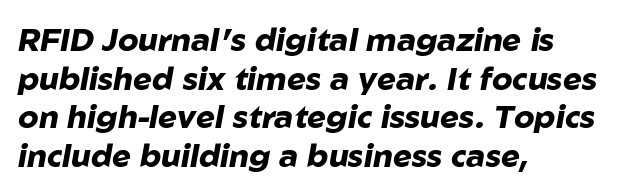
Q: Is the text bold? A: Yes.
Q: Is the text italic (slanted)? A: Yes, it leans right by about 10 degrees.
Q: Is the text underlined? A: No.
Q: How is the paragraph aligned? A: Left-aligned.
Q: Is the spacing between letters normal or unusually wide? A: Normal.
Q: Width (condensed, normal, or wide)? A: Normal.
Q: Stroke contrast? A: Low.
Q: x-height? A: Medium.
Q: Monospaced? A: No.
